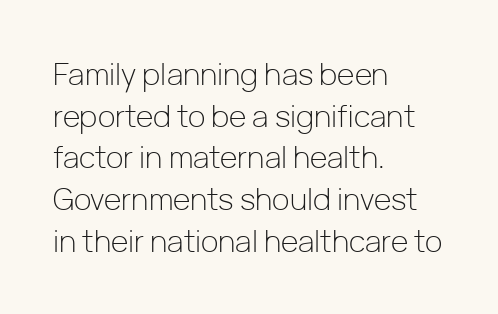
Any mark beneath the type? The region is blank. Characters remain perfectly vertical along every line. These lines are set flush left with a ragged right edge. Each letter keeps its own natural width here, so spacing adapts to shape. To sum up the face: it is a sans, with no serifs. A light-to-regular cut is what we see here.
